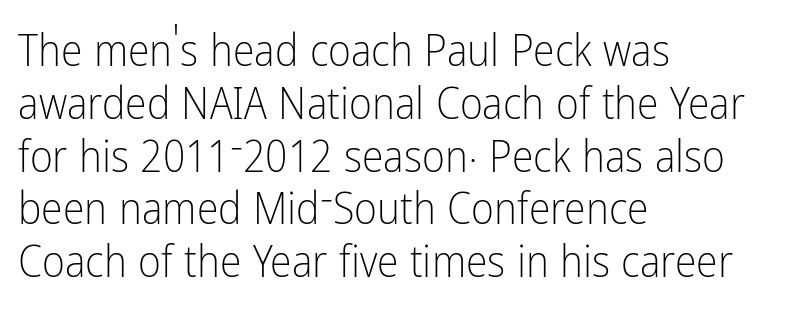
{"serif": "no", "italic": "no", "bold": "no", "weight": "light", "width": "condensed", "stroke_contrast": "low", "x_height": "medium", "monospaced": "no", "underline": "no", "align": "left", "line_spacing_ratio": 1.2, "letter_spacing": "normal", "letter_spacing_em": 0.0, "glyph_px": 44}
